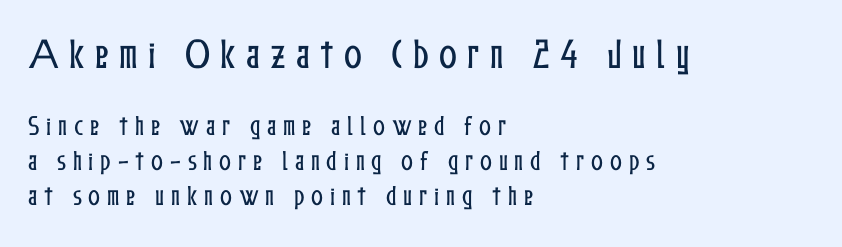
The image shows 33 px condensed type, upright; set left-aligned, normal line spacing (1.61x), unusually wide letter spacing (+0.31 em), not underlined; the first (top) block is 1.5x larger; low stroke contrast and a medium x-height.
